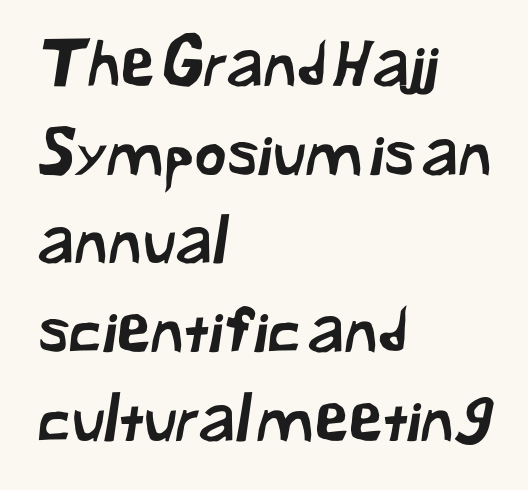
{"serif": "no", "width": "normal", "stroke_contrast": "low", "x_height": "medium", "monospaced": "no", "underline": "no", "align": "left", "line_spacing": "normal", "line_spacing_ratio": 1.43, "letter_spacing": "normal", "letter_spacing_em": 0.0, "glyph_px": 62}
